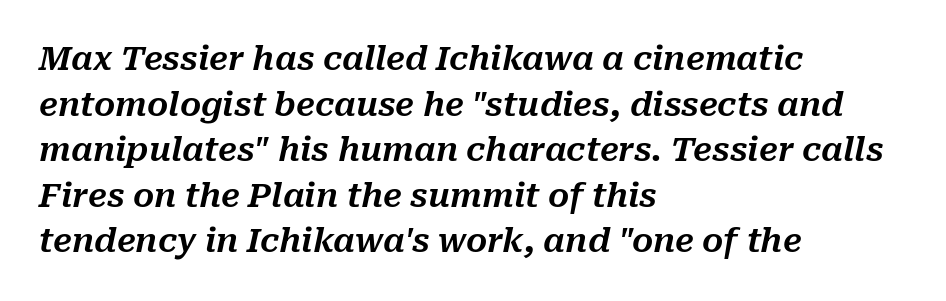
{"italic": "yes", "lean": "right", "slant_degrees": 10, "width": "normal", "stroke_contrast": "medium", "x_height": "medium", "monospaced": "no", "underline": "no", "align": "left", "line_spacing": "normal", "line_spacing_ratio": 1.38, "letter_spacing": "normal", "letter_spacing_em": 0.0, "glyph_px": 33}
